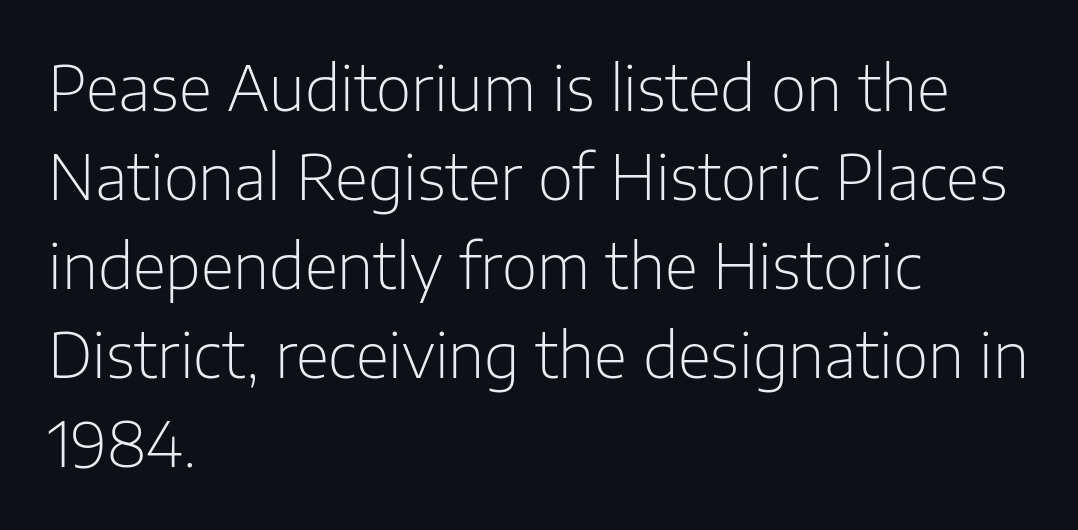
Q: Is the text bold? A: No.
Q: Is the text italic (slanted)? A: No, it is upright.
Q: Is the typeface a serif or a sans-serif typeface? A: Sans-serif.
Q: Is the text underlined? A: No.
Q: How is the paragraph aligned? A: Left-aligned.
Q: Is the spacing between letters normal or unusually wide? A: Normal.
Q: Is the spacing between lines tight, normal or loose? A: Normal.
Q: Width (condensed, normal, or wide)? A: Normal.
Q: Stroke contrast? A: Low.
Q: x-height? A: Medium.
Q: Monospaced? A: No.
